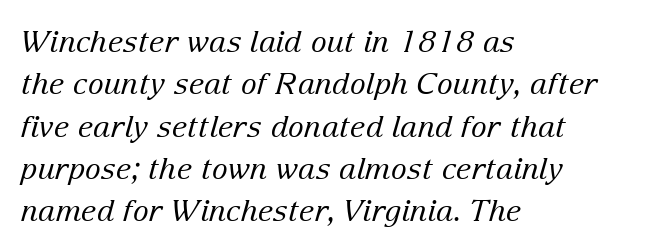
Note the varied advance widths — an 'i' is clearly narrower than an 'm'. There is no visible air inserted between adjacent glyphs. The font's italic variant was chosen for this text. Quick note: interline space is typical. Check where the strokes stop: tiny serifs finish them off. Ink coverage per letter is moderate at most.
